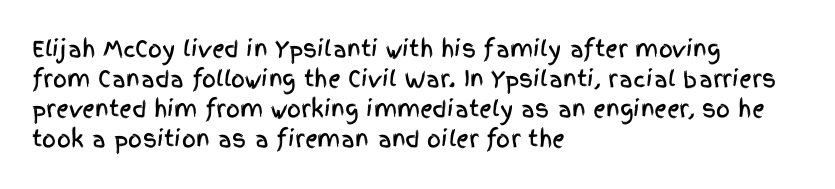
The image shows 22 px text type, upright; set left-aligned, normal line spacing (1.37x), normal letter spacing, not underlined.
